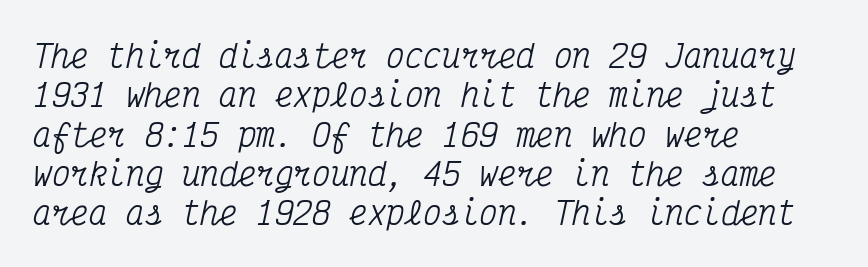
Q: Is the text italic (slanted)? A: Yes, it leans right by about 12 degrees.
Q: Is the typeface a serif or a sans-serif typeface? A: Serif.
Q: Is the text underlined? A: No.
Q: How is the paragraph aligned? A: Left-aligned.
Q: Is the spacing between letters normal or unusually wide? A: Normal.
Q: Is the spacing between lines tight, normal or loose? A: Normal.
Q: Width (condensed, normal, or wide)? A: Condensed.
Q: Stroke contrast? A: Medium.
Q: x-height? A: Medium.
Q: Monospaced? A: Yes.
